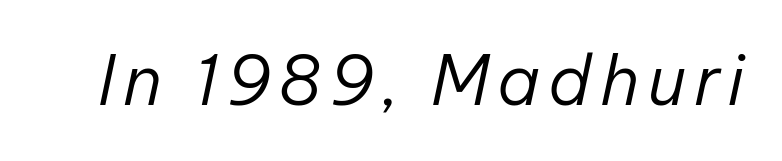
Do the characters align in a grid? No, the font is proportional. In terms of posture, this sample is oblique. The characters are drawn with everyday or finer stroke widths. The space beneath each line is pristine and unruled.
